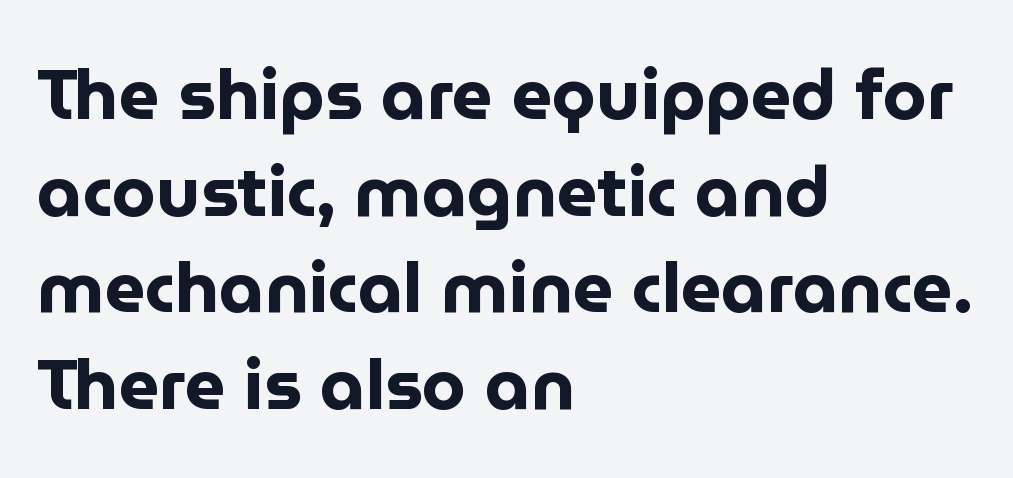
Q: Is the text bold? A: Yes.
Q: Is the text italic (slanted)? A: No, it is upright.
Q: Is the typeface a serif or a sans-serif typeface? A: Sans-serif.
Q: Is the text underlined? A: No.
Q: How is the paragraph aligned? A: Left-aligned.
Q: Is the spacing between letters normal or unusually wide? A: Normal.
Q: Is the spacing between lines tight, normal or loose? A: Normal.
Q: Width (condensed, normal, or wide)? A: Normal.
Q: Stroke contrast? A: Low.
Q: x-height? A: Medium.
Q: Monospaced? A: No.
